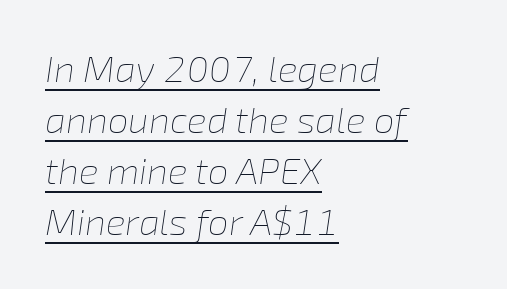
The image shows 37 px thin type, italic (leaning right); set left-aligned, normal line spacing (1.38x), normal letter spacing, underlined; low stroke contrast and a medium x-height.
